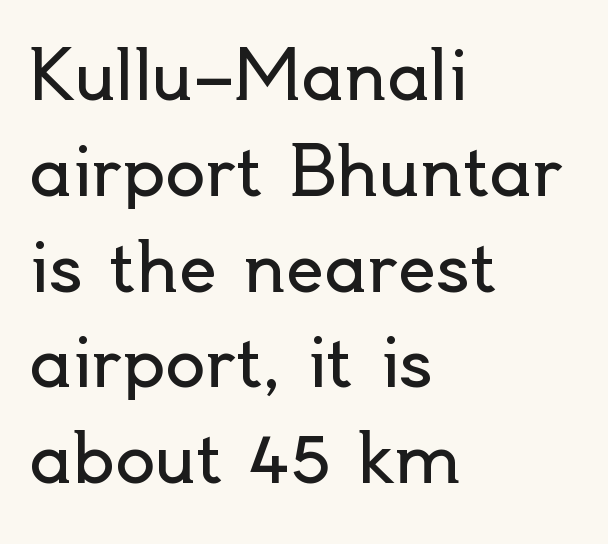
{"serif": "no", "italic": "no", "bold": "no", "weight": "regular", "width": "normal", "x_height": "small", "monospaced": "no", "underline": "no", "align": "left", "line_spacing": "normal", "line_spacing_ratio": 1.43, "letter_spacing": "normal", "letter_spacing_em": 0.0, "glyph_px": 67}
